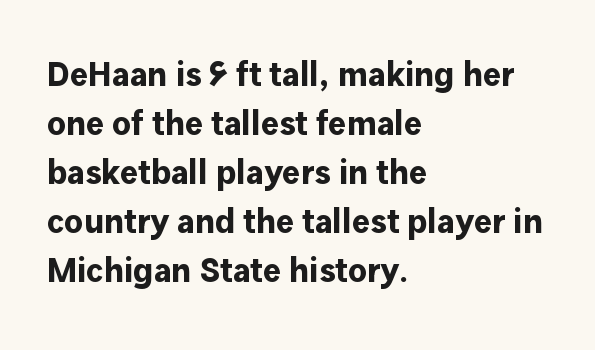
The typeface chosen for these lines omits serifs. Regarding leading, the lines here are spaced in the standard way. The line texture is even and compact thanks to regular tracking. The letters stand upright; this is a roman face. The glyphs are unaccompanied by any horizontal stroke below them. Typographic density is high because the face is bold.
